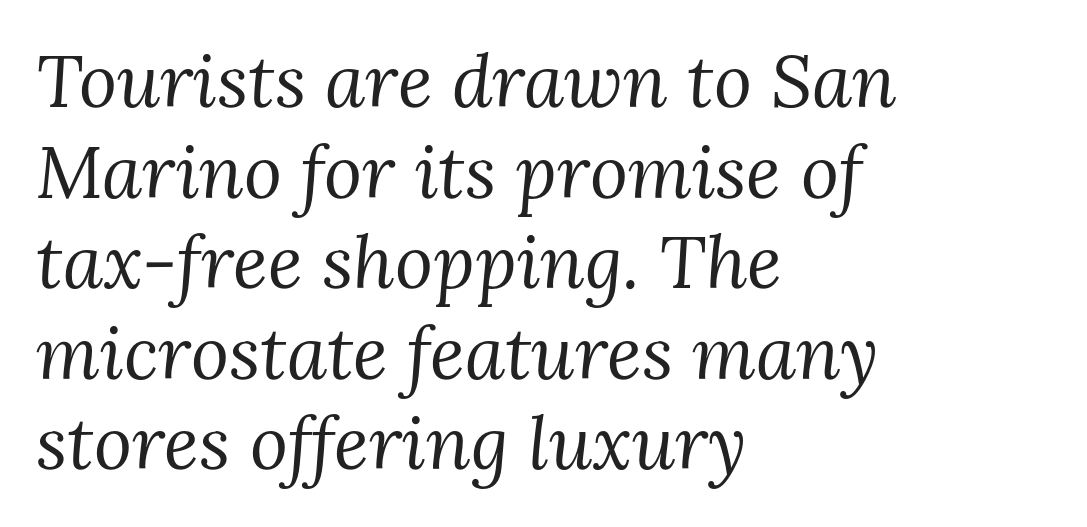
{"serif": "yes", "italic": "yes", "lean": "right", "slant_degrees": 3, "bold": "no", "weight": "regular", "width": "normal", "stroke_contrast": "medium", "x_height": "medium", "monospaced": "no", "underline": "no", "align": "left", "line_spacing_ratio": 1.24, "letter_spacing": "normal", "letter_spacing_em": 0.0, "glyph_px": 73}
